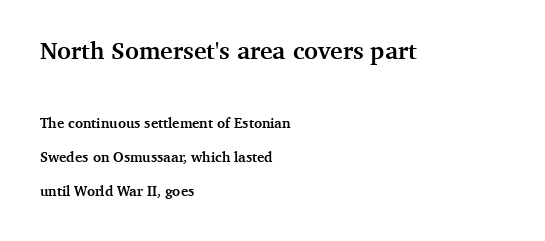
The image shows 24 px bold type, upright; set left-aligned, loose line spacing (2.42x), normal letter spacing, not underlined; the first (top) block is 1.71x larger.
